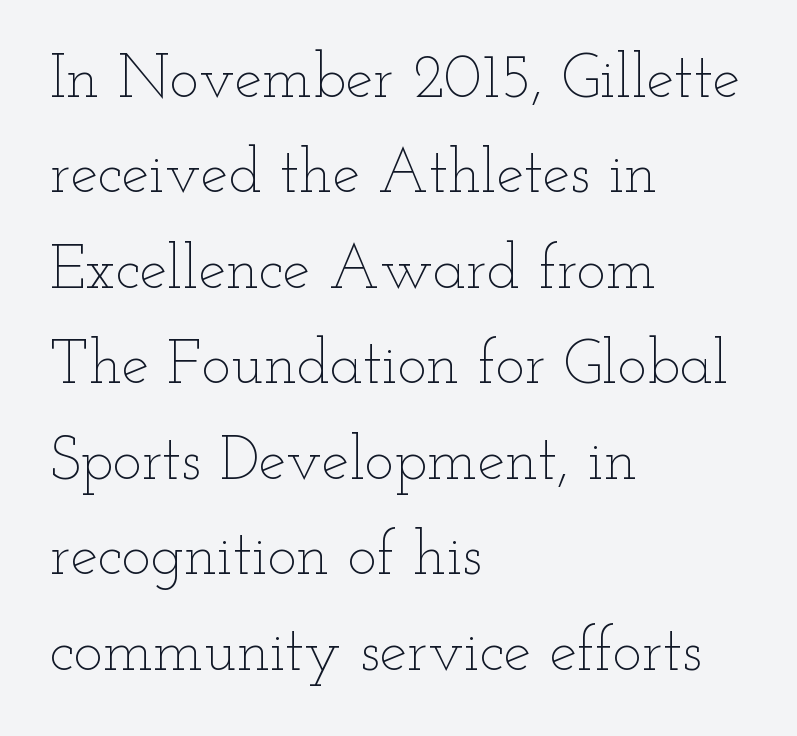
The image shows 62 px thin, wide type, upright; set left-aligned, normal line spacing (1.54x), normal letter spacing, not underlined; low stroke contrast and a small x-height.
